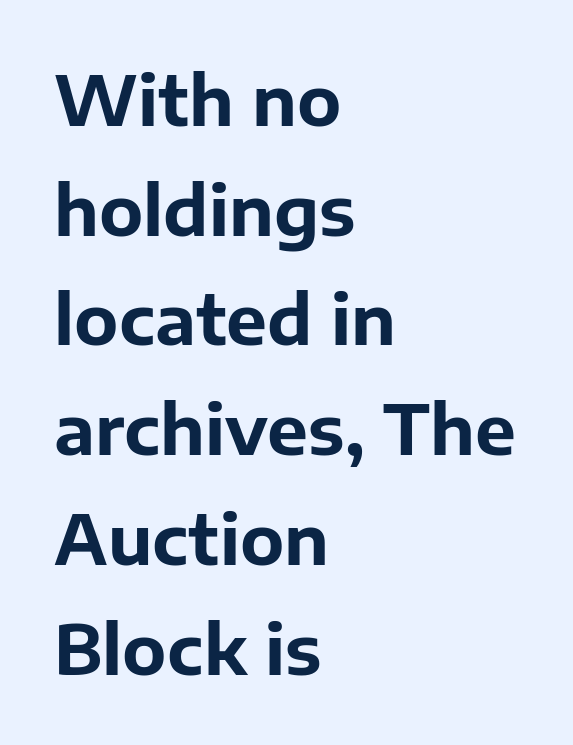
The image shows 69 px bold sans-serif type, upright; set left-aligned, normal line spacing (1.59x), normal letter spacing, not underlined; low stroke contrast and a medium x-height.
